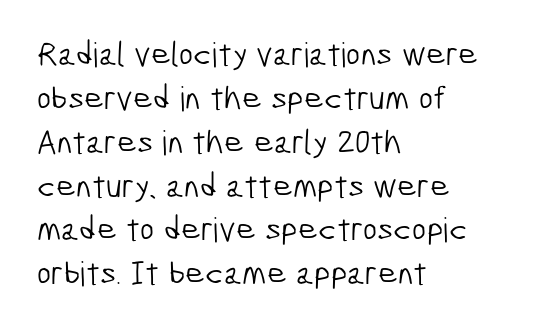
Looks like regular typesetting: each glyph gets only the width it needs. A bare baseline throughout the passage. The line-height multiplier appears to be the usual default. The lines are quadded left. Is this a heavy cut? Hardly; it is regular or lighter. Characters follow at the spacing the type designer built in.
